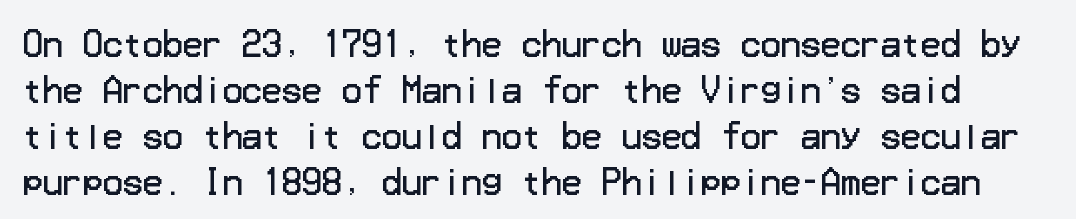
The image shows 33 px regular-weight sans-serif type, upright; set normal line spacing (1.39x), normal letter spacing, not underlined; low stroke contrast and a medium x-height.
